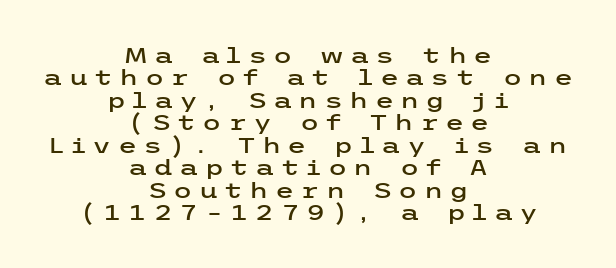
Q: Is the text italic (slanted)? A: No, it is upright.
Q: Is the text underlined? A: No.
Q: How is the paragraph aligned? A: Centered.
Q: Is the spacing between letters normal or unusually wide? A: Unusually wide.
Q: Is the spacing between lines tight, normal or loose? A: Tight.
